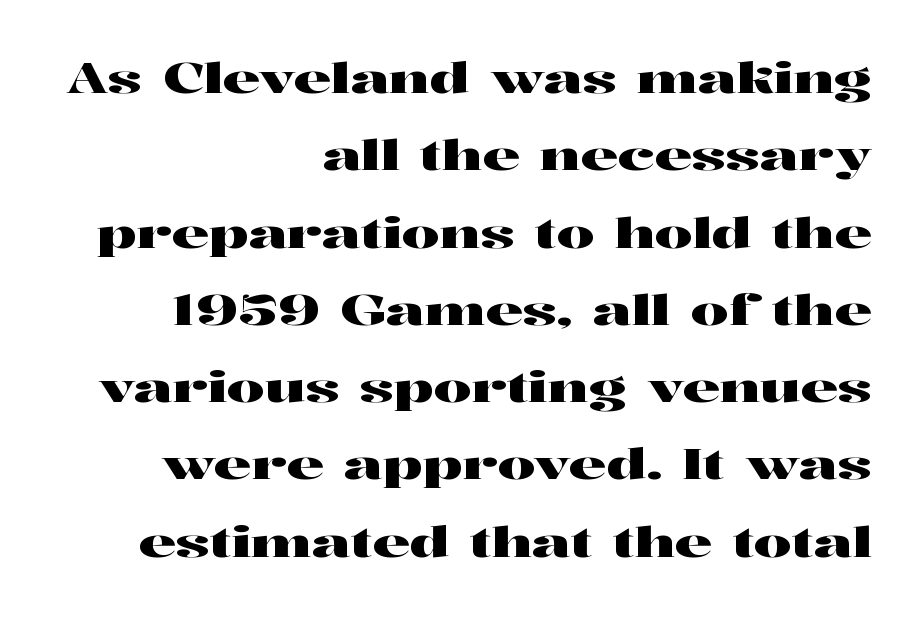
{"serif": "yes", "italic": "no", "width": "wide", "stroke_contrast": "high", "x_height": "medium", "monospaced": "no", "underline": "no", "align": "right", "line_spacing_ratio": 1.84, "letter_spacing": "normal", "letter_spacing_em": 0.0, "glyph_px": 42}
